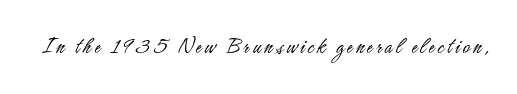
The image shows 24 px text type; set not underlined.
